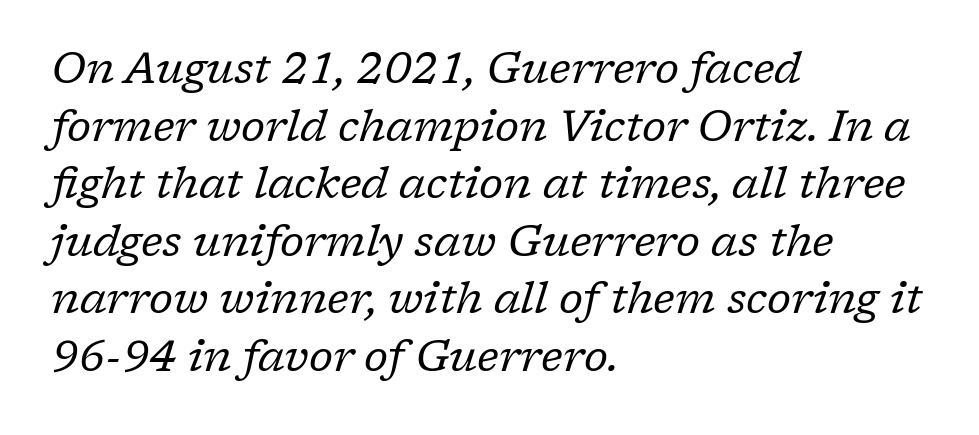
The letters carry serifs — small finishing strokes at the ends of their stems. Weight class: somewhere from thin through regular. How are the letters spaced? Ordinarily, with no added tracking. Summary of vertical rhythm: regular, with standard interline spacing. A typesetter would mark this as italic. Rule under the text: the space is simply empty.
